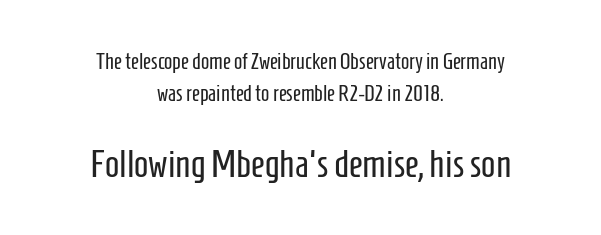
The letters stand upright; this is a roman face. No feet cap the strokes, marking this as sans-serif type. Stroke mass is kept to a normal reading level or below. A clean baseline with only descenders dipping below it.
